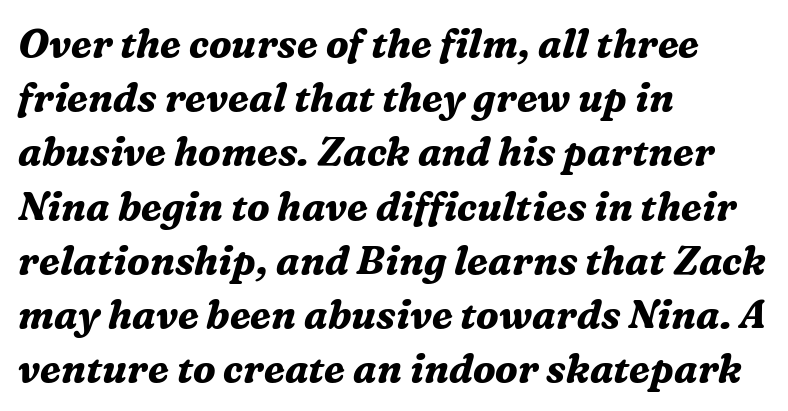
Q: Is the text bold? A: Yes.
Q: Is the text italic (slanted)? A: Yes, it leans right by about 16 degrees.
Q: Is the typeface a serif or a sans-serif typeface? A: Serif.
Q: Is the text underlined? A: No.
Q: How is the paragraph aligned? A: Left-aligned.
Q: Is the spacing between letters normal or unusually wide? A: Normal.
Q: Is the spacing between lines tight, normal or loose? A: Normal.
Q: Width (condensed, normal, or wide)? A: Normal.
Q: Stroke contrast? A: Medium.
Q: x-height? A: Medium.
Q: Monospaced? A: No.
